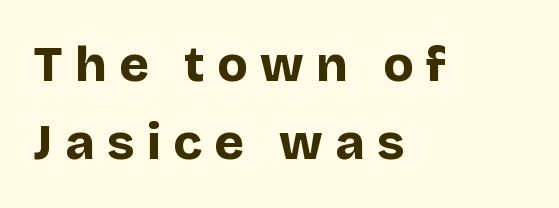
{"serif": "no", "italic": "no", "bold": "yes", "weight": "bold", "width": "normal", "stroke_contrast": "low", "x_height": "large", "monospaced": "no", "underline": "no", "align": "left", "line_spacing": "normal", "line_spacing_ratio": 1.57, "letter_spacing": "wide", "letter_spacing_em": 0.25, "glyph_px": 50}
